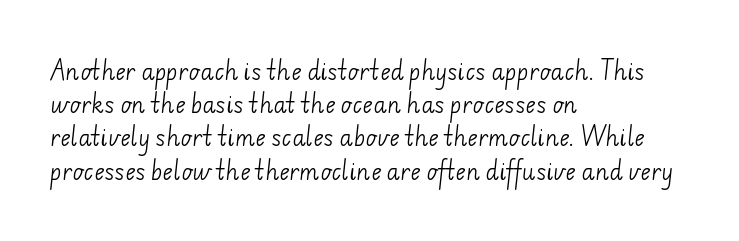
{"bold": "no", "underline": "no", "align": "left", "line_spacing": "normal", "line_spacing_ratio": 1.51, "letter_spacing": "normal", "letter_spacing_em": 0.0, "glyph_px": 22}
